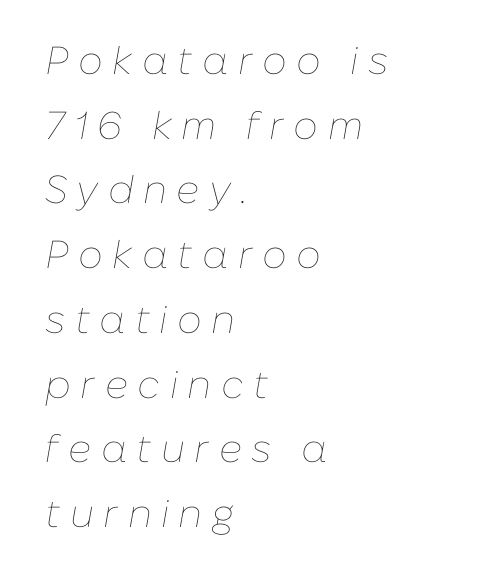
{"italic": "yes", "lean": "right", "slant_degrees": 10, "bold": "no", "weight": "thin", "width": "normal", "stroke_contrast": "low", "x_height": "medium", "monospaced": "no", "underline": "no", "align": "left", "line_spacing": "normal", "line_spacing_ratio": 1.66, "letter_spacing": "wide", "letter_spacing_em": 0.24, "glyph_px": 39}
